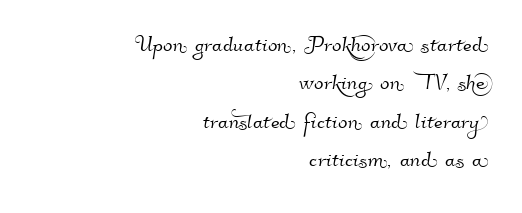
{"serif": "no", "width": "normal", "stroke_contrast": "high", "x_height": "small", "monospaced": "no", "underline": "no", "align": "right", "line_spacing": "normal", "line_spacing_ratio": 1.37, "letter_spacing": "normal", "letter_spacing_em": 0.0, "glyph_px": 28}
